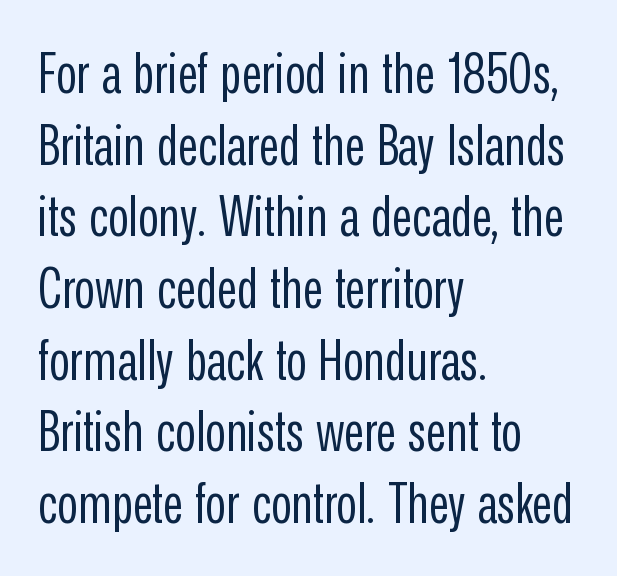
Italic: no, the glyphs are upright roman. A classic flush-left, rag-right setting is used for this passage. The face used here is proportionally spaced, like ordinary book or web type. Counters stay open thanks to moderate or lighter strokes.
